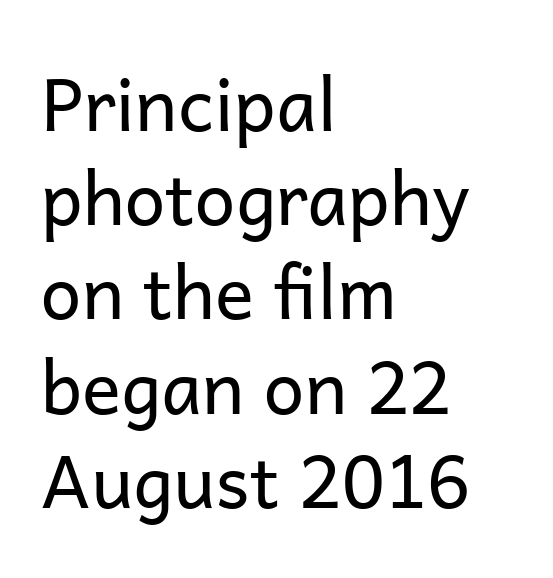
Looks like regular typesetting: each glyph gets only the width it needs. Does extra space separate the letters? No, they use regular spacing. Descenders hang freely into open space. Characters remain perfectly vertical along every line. Weight: in the light-to-regular range. The type family on display is of the sans-serif kind.
